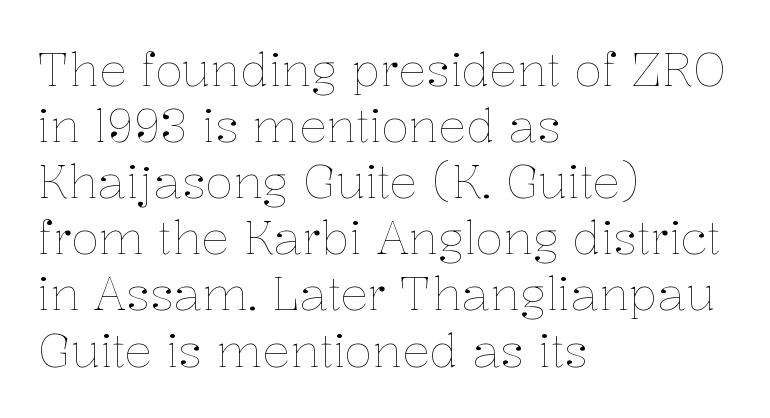
You could call the tracking neutral — neither tight nor loose. The letters advance in unequal steps, a hallmark of proportional type. A classic flush-left, rag-right setting is used for this passage. The specimen reads as upright at a glance. A light-to-regular cut is what we see here. The space beneath each line is pristine and unruled.
